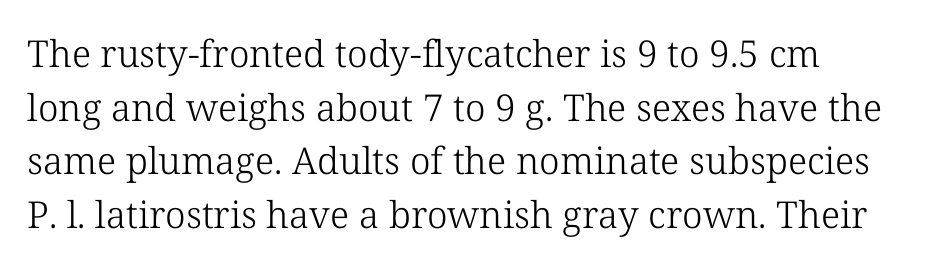
{"serif": "yes", "italic": "no", "bold": "no", "weight": "light", "width": "normal", "stroke_contrast": "low", "x_height": "medium", "monospaced": "no", "underline": "no", "line_spacing": "normal", "line_spacing_ratio": 1.45, "letter_spacing": "normal", "letter_spacing_em": 0.0, "glyph_px": 37}
